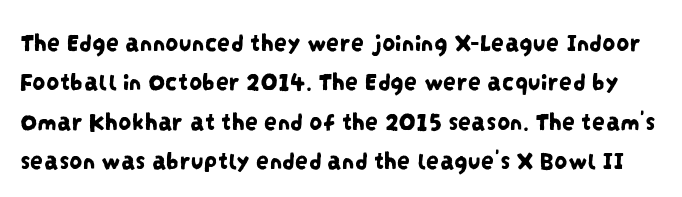
Q: Is the text underlined? A: No.
Q: Is the spacing between letters normal or unusually wide? A: Normal.
Q: Is the spacing between lines tight, normal or loose? A: Normal.
